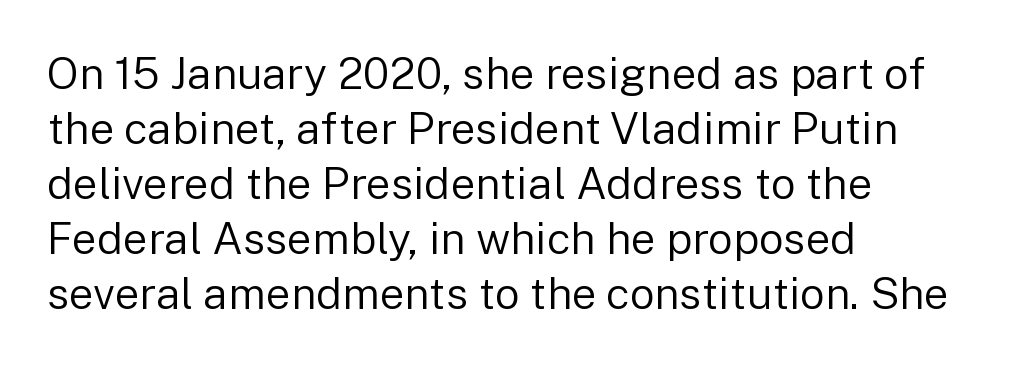
Q: Is the text bold? A: No.
Q: Is the text italic (slanted)? A: No, it is upright.
Q: Is the typeface a serif or a sans-serif typeface? A: Sans-serif.
Q: Is the text underlined? A: No.
Q: How is the paragraph aligned? A: Left-aligned.
Q: Is the spacing between letters normal or unusually wide? A: Normal.
Q: Is the spacing between lines tight, normal or loose? A: Normal.
Q: Width (condensed, normal, or wide)? A: Normal.
Q: Stroke contrast? A: Low.
Q: x-height? A: Medium.
Q: Monospaced? A: No.
